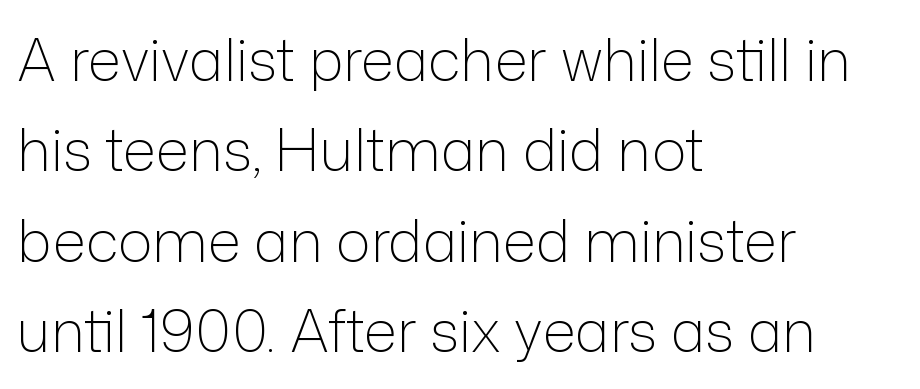
The image shows 58 px light sans-serif type, upright; set left-aligned, normal line spacing (1.56x), normal letter spacing, not underlined; low stroke contrast and a medium x-height.
